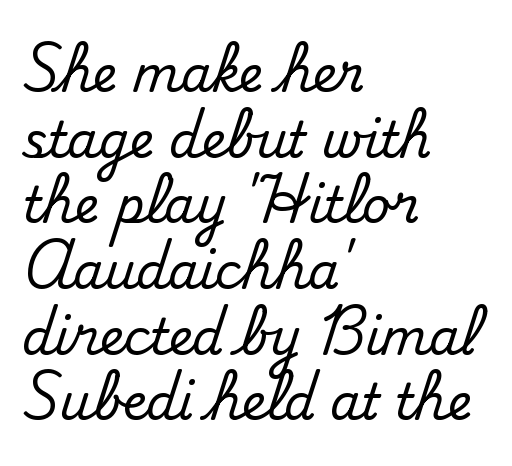
Q: Is the text italic (slanted)? A: Yes.
Q: Is the typeface a serif or a sans-serif typeface? A: Serif.
Q: Is the text underlined? A: No.
Q: How is the paragraph aligned? A: Left-aligned.
Q: Is the spacing between letters normal or unusually wide? A: Normal.
Q: Is the spacing between lines tight, normal or loose? A: Normal.
Q: Width (condensed, normal, or wide)? A: Normal.
Q: Stroke contrast? A: Medium.
Q: x-height? A: Small.
Q: Monospaced? A: No.
